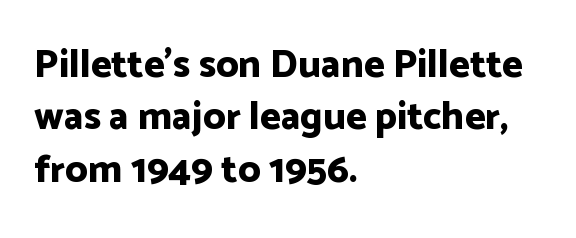
{"serif": "no", "italic": "no", "bold": "yes", "weight": "bold", "width": "normal", "stroke_contrast": "low", "x_height": "medium", "monospaced": "no", "underline": "no", "align": "left", "line_spacing": "normal", "line_spacing_ratio": 1.34, "letter_spacing": "normal", "letter_spacing_em": 0.0, "glyph_px": 39}
